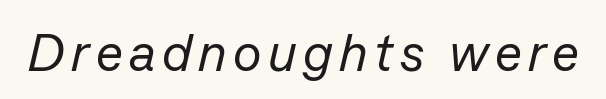
The image shows 53 px regular-weight type, italic (leaning right); set not underlined; low stroke contrast and a medium x-height.
